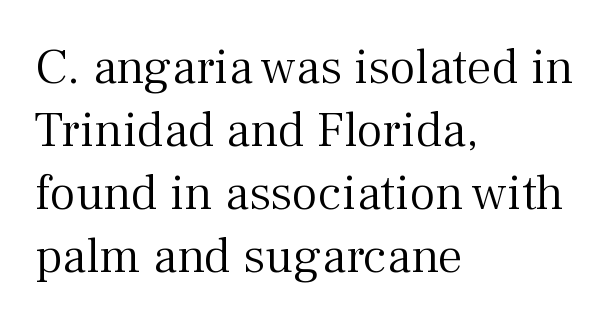
{"serif": "yes", "italic": "no", "bold": "no", "weight": "light", "width": "normal", "stroke_contrast": "medium", "x_height": "medium", "monospaced": "no", "underline": "no", "align": "left", "line_spacing": "normal", "line_spacing_ratio": 1.26, "letter_spacing": "normal", "letter_spacing_em": 0.0, "glyph_px": 50}
